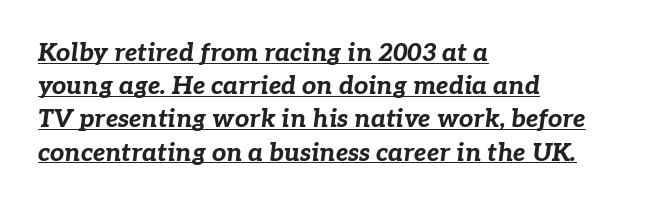
The image shows 25 px bold type, italic (leaning right); set left-aligned, normal line spacing (1.33x), normal letter spacing, underlined.
